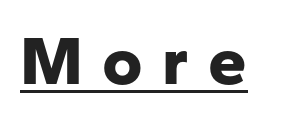
{"serif": "no", "italic": "no", "bold": "yes", "weight": "bold", "width": "normal", "stroke_contrast": "low", "x_height": "medium", "monospaced": "no", "underline": "yes", "letter_spacing": "wide", "letter_spacing_em": 0.28, "glyph_px": 69}
